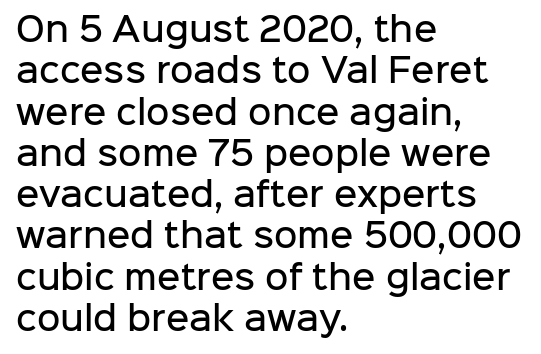
{"serif": "no", "italic": "no", "bold": "semi", "weight": "semibold", "width": "normal", "stroke_contrast": "low", "x_height": "medium", "monospaced": "no", "underline": "no", "align": "left", "line_spacing": "normal", "line_spacing_ratio": 1.29, "letter_spacing": "normal", "letter_spacing_em": 0.0, "glyph_px": 32}
